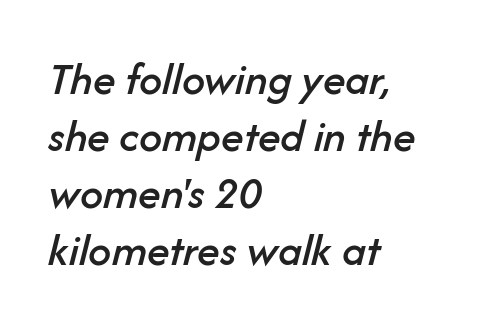
Think of a printed novel: that variable character pitch is what you see here. The typesetter chose a ragged-right arrangement here. Plain, unruled lines of type. Is the letter spacing exaggerated? No — it looks like the ordinary default. Yep, that's italic — everything's leaning.
